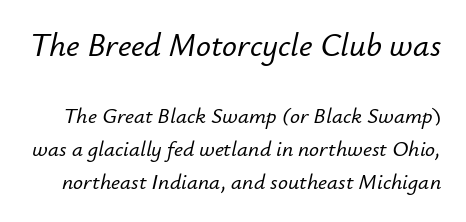
Q: Is the text italic (slanted)? A: Yes, it leans right by about 12 degrees.
Q: Is the text underlined? A: No.
Q: Is the spacing between letters normal or unusually wide? A: Normal.
Q: Is the spacing between lines tight, normal or loose? A: Normal.
Q: Which block of text is set in a larger size, the first (top) or the second (bottom)? A: The first (top) one.
Q: Width (condensed, normal, or wide)? A: Normal.
Q: Stroke contrast? A: Low.
Q: x-height? A: Small.
Q: Monospaced? A: No.
